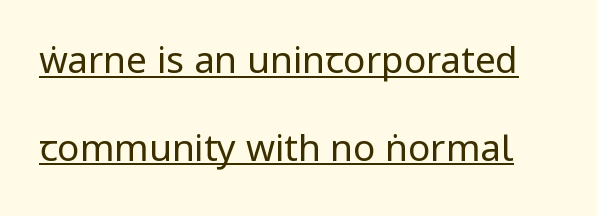
{"serif": "no", "italic": "no", "bold": "no", "weight": "regular", "width": "condensed", "stroke_contrast": "low", "x_height": "large", "monospaced": "no", "underline": "yes", "line_spacing": "loose", "line_spacing_ratio": 2.37, "letter_spacing": "normal", "letter_spacing_em": 0.0, "glyph_px": 37}
